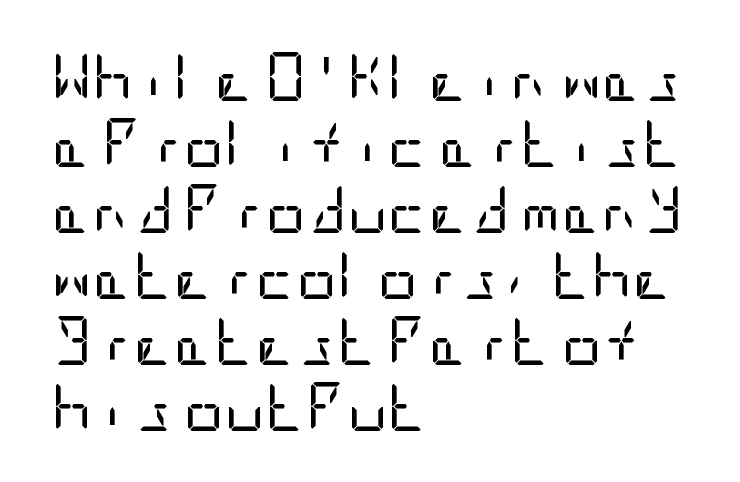
The image shows 50 px regular-weight, condensed sans-serif type, upright; set left-aligned, normal line spacing (1.32x), normal letter spacing, not underlined; low stroke contrast and a large x-height.
